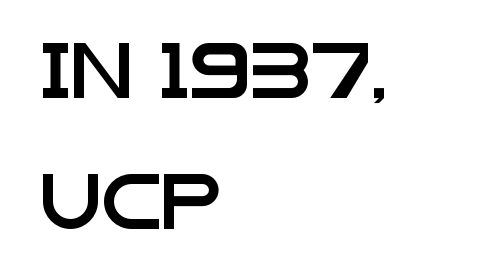
The image shows 55 px wide sans-serif type, upright; set left-aligned, loose line spacing (2.39x), normal letter spacing, not underlined; low stroke contrast and a large x-height.
